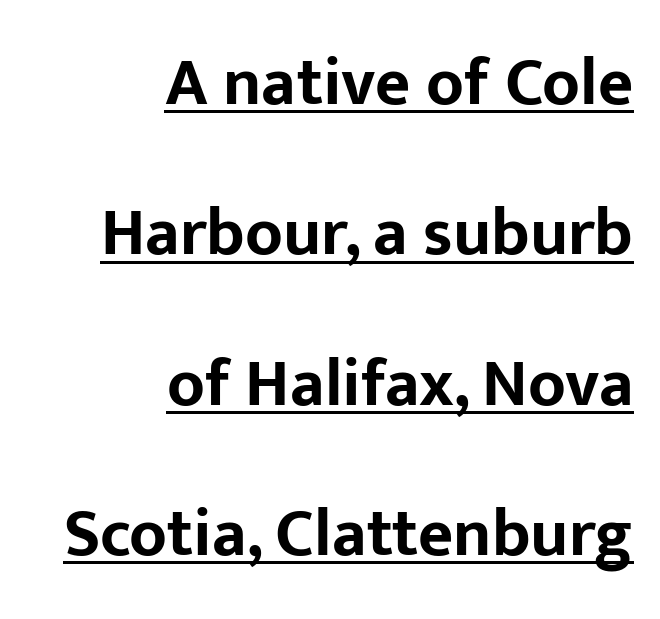
The image shows 68 px bold sans-serif type, upright; set right-aligned, loose line spacing (2.21x), normal letter spacing, underlined; low stroke contrast and a medium x-height.
